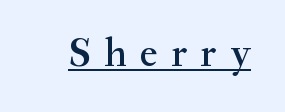
The image shows 41 px semibold serif type, upright; set unusually wide letter spacing (+0.32 em), underlined; medium stroke contrast and a small x-height.
